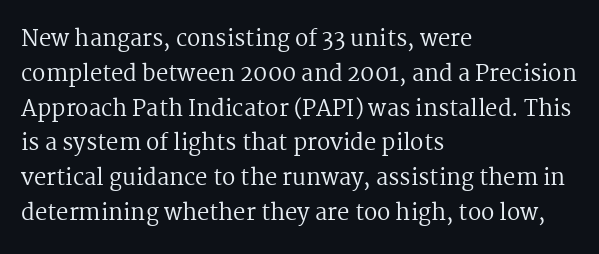
{"italic": "no", "bold": "no", "underline": "no", "align": "left", "line_spacing": "normal", "line_spacing_ratio": 1.58, "letter_spacing": "normal", "letter_spacing_em": 0.0, "glyph_px": 22}
